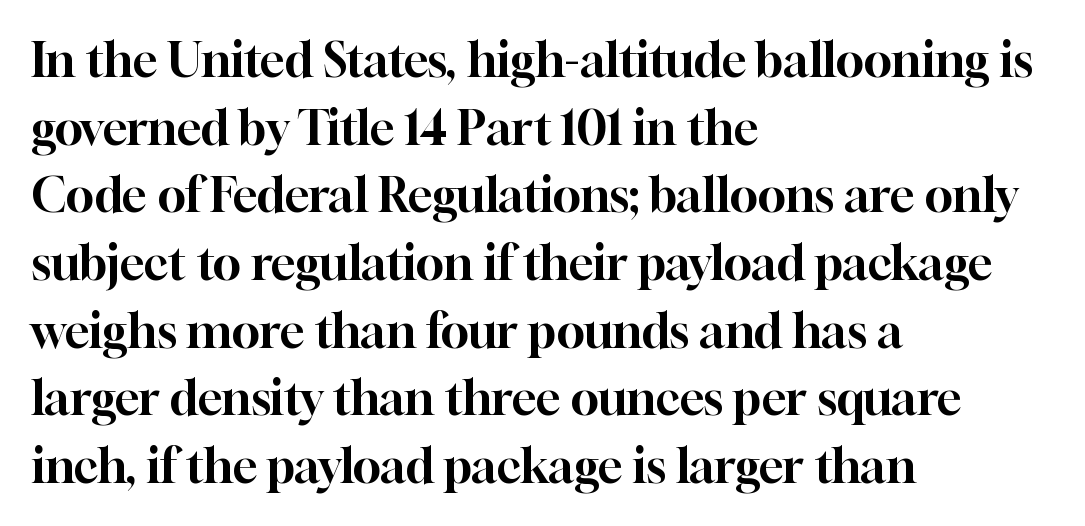
The line-height multiplier appears to be the usual default. Think of a printed novel: that variable character pitch is what you see here. Nobody touched the tracking dial on this one. This rendering employs a face with finishing strokes, i.e., a serif.
